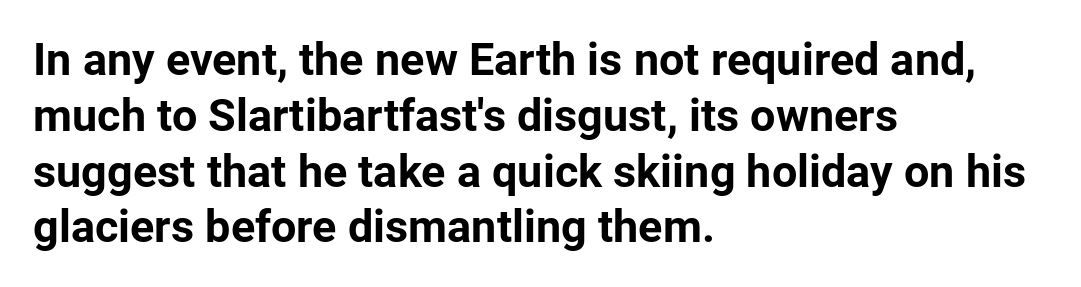
The letters stand straight up with perfectly vertical stems. Looks like regular typesetting: each glyph gets only the width it needs. Nobody drew a line under any word here. Line beginnings align vertically; line endings do not. A dark, heavy texture on the line: the type is bold.
